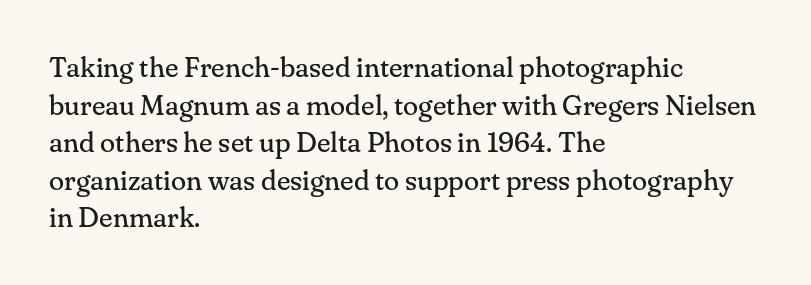
The block of text has a typical density, with ordinary space between rows. Quick note: not italic, upright. Caption: standard tracking, unaltered. This sample has the flowing, uneven cadence of proportional lettering.
